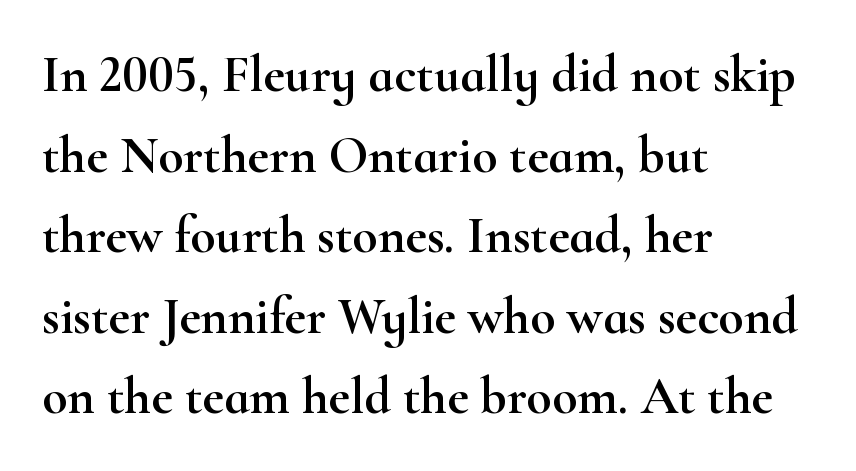
Q: Is the text italic (slanted)? A: No, it is upright.
Q: Is the typeface a serif or a sans-serif typeface? A: Serif.
Q: Is the text underlined? A: No.
Q: How is the paragraph aligned? A: Left-aligned.
Q: Is the spacing between letters normal or unusually wide? A: Normal.
Q: Is the spacing between lines tight, normal or loose? A: Normal.
Q: Width (condensed, normal, or wide)? A: Wide.
Q: Stroke contrast? A: High.
Q: x-height? A: Small.
Q: Monospaced? A: No.
